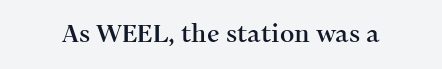
{"italic": "no", "underline": "no", "letter_spacing": "normal", "letter_spacing_em": 0.0, "glyph_px": 25}
